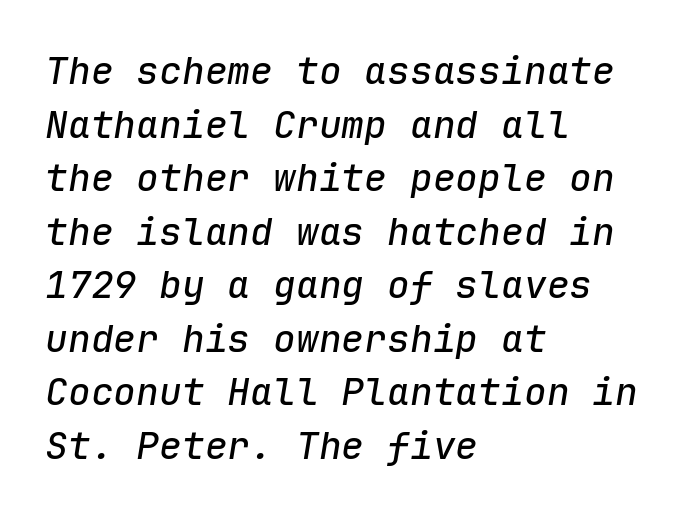
Where is the straight margin? On the left. The typography opts for an oblique posture over an upright one. What's the leading like? Ordinary, nothing unusual. Tracking value appears to be zero — textbook default spacing. Nobody drew a line under any word here.
